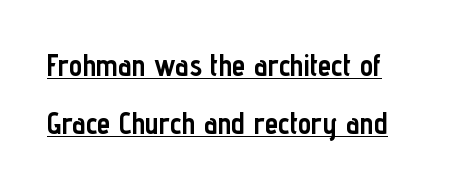
This is the regular roman posture of the typeface. A great deal of white space separates one row of letters from the next. A sans-serif font was chosen for this passage. The typesetter chose a ragged-right arrangement here. The passage shown is typed in a proportional face where columns would drift. Every letter is thick-stroked: bold, no question.
